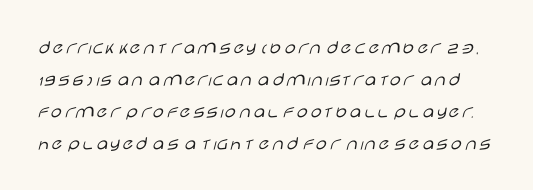
Q: Is the text bold? A: No.
Q: Is the text italic (slanted)? A: Yes.
Q: Is the text underlined? A: No.
Q: Is the spacing between letters normal or unusually wide? A: Normal.
Q: Is the spacing between lines tight, normal or loose? A: Normal.
